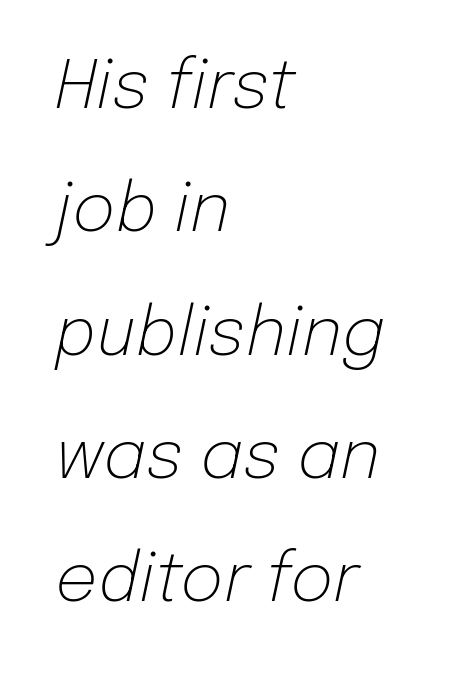
The image shows 67 px light type, italic (leaning right); set left-aligned, line spacing 1.84x, normal letter spacing, not underlined; low stroke contrast and a medium x-height.
